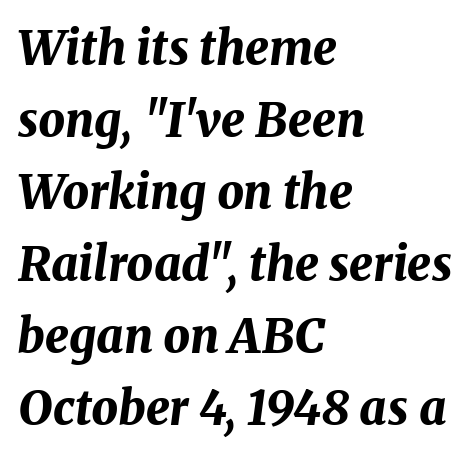
{"italic": "yes", "lean": "right", "slant_degrees": 8, "bold": "yes", "weight": "bold", "width": "normal", "stroke_contrast": "medium", "x_height": "medium", "monospaced": "no", "underline": "no", "align": "left", "line_spacing": "normal", "line_spacing_ratio": 1.53, "letter_spacing": "normal", "letter_spacing_em": 0.0, "glyph_px": 47}
